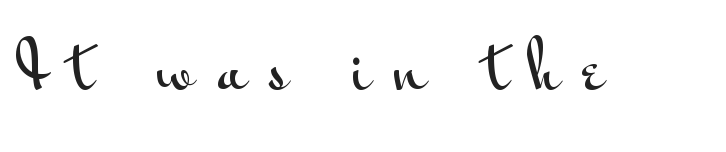
The image shows 64 px wide sans-serif type; set unusually wide letter spacing (+0.36 em), not underlined; medium stroke contrast and a small x-height.
